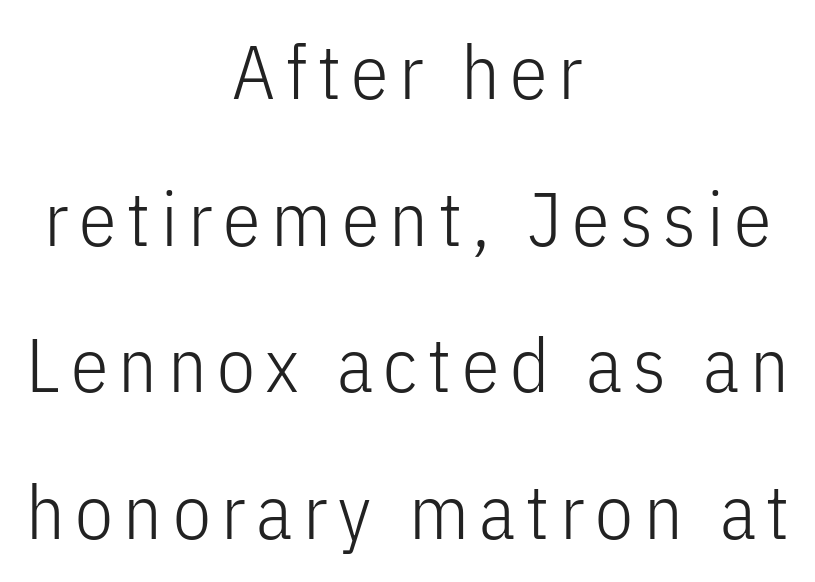
{"serif": "no", "italic": "no", "bold": "no", "weight": "light", "width": "condensed", "stroke_contrast": "low", "x_height": "medium", "monospaced": "no", "underline": "no", "align": "center", "line_spacing": "loose", "line_spacing_ratio": 1.93, "glyph_px": 76}
